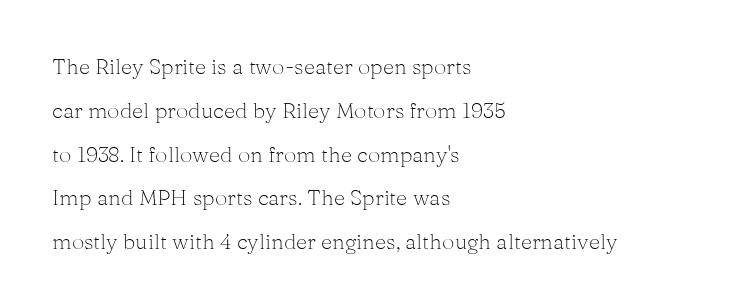
The image shows 22 px text type, upright; set left-aligned, loose line spacing (1.99x), normal letter spacing, not underlined.
